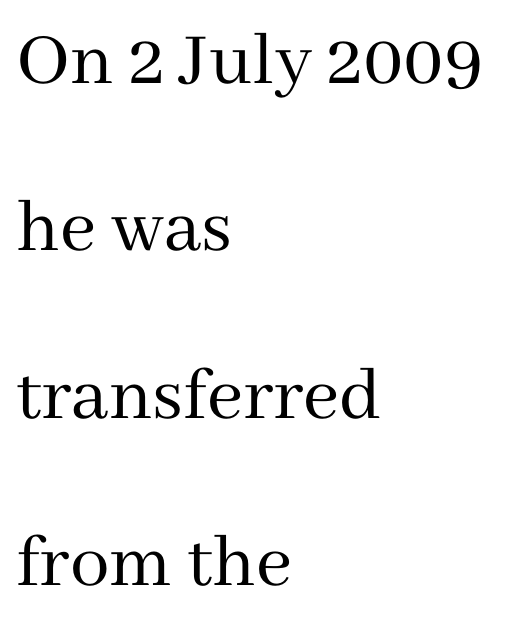
Q: Is the text bold? A: No.
Q: Is the text italic (slanted)? A: No, it is upright.
Q: Is the typeface a serif or a sans-serif typeface? A: Serif.
Q: Is the text underlined? A: No.
Q: How is the paragraph aligned? A: Left-aligned.
Q: Is the spacing between letters normal or unusually wide? A: Normal.
Q: Is the spacing between lines tight, normal or loose? A: Loose.
Q: Width (condensed, normal, or wide)? A: Normal.
Q: Stroke contrast? A: Medium.
Q: x-height? A: Medium.
Q: Monospaced? A: No.
